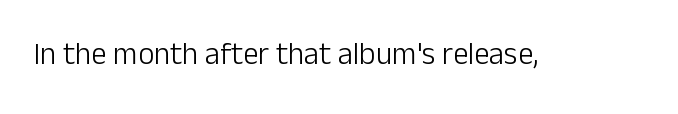
The passage shown is typeset with a sans-serif family. A roman cut, with each character standing at attention. The strip under each line holds only bare page. Caption: face not bold, strokes unweighted.
